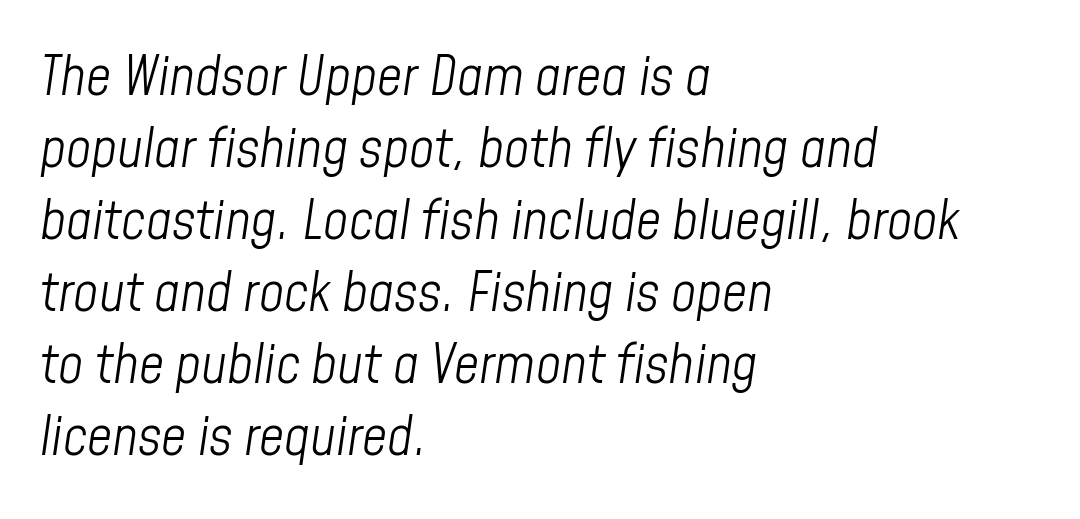
Q: Is the text bold? A: No.
Q: Is the text italic (slanted)? A: Yes, it leans right by about 8 degrees.
Q: Is the text underlined? A: No.
Q: How is the paragraph aligned? A: Left-aligned.
Q: Is the spacing between letters normal or unusually wide? A: Normal.
Q: Is the spacing between lines tight, normal or loose? A: Normal.
Q: Width (condensed, normal, or wide)? A: Condensed.
Q: Stroke contrast? A: Low.
Q: x-height? A: Medium.
Q: Monospaced? A: No.
